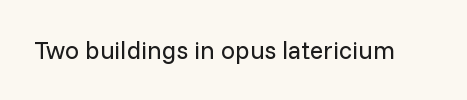
The image shows 25 px text type, upright; set normal letter spacing, not underlined.
